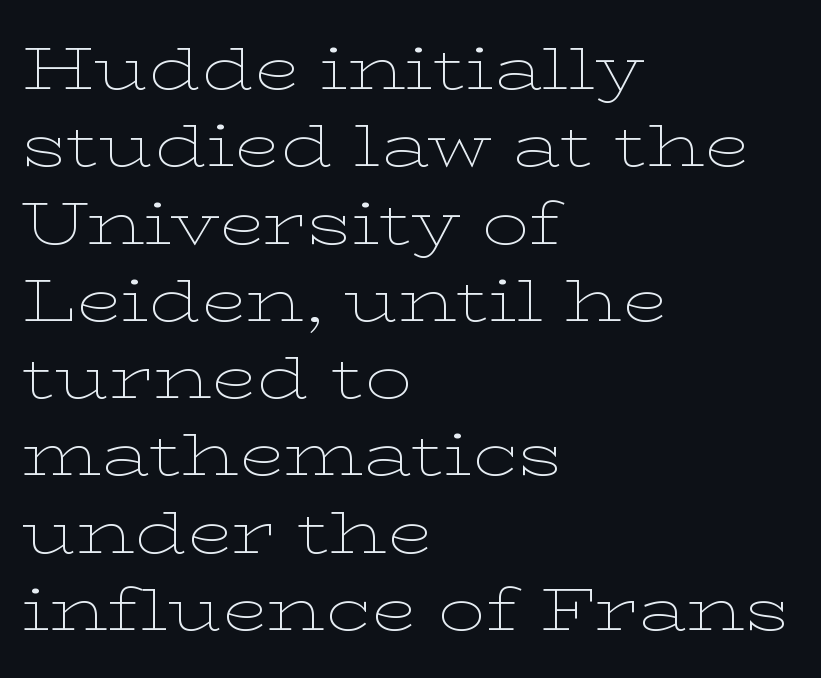
The image shows 59 px thin, wide serif type, upright; set left-aligned, normal line spacing (1.31x), normal letter spacing, not underlined; low stroke contrast and a medium x-height.
